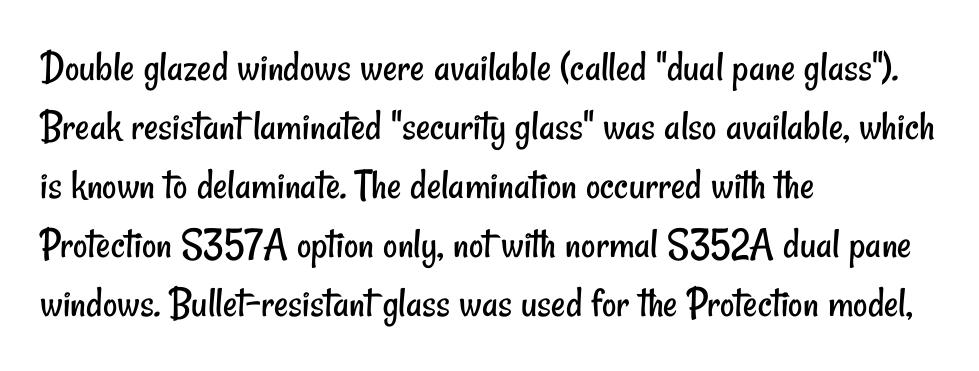
Q: Is the text bold? A: No.
Q: Is the typeface a serif or a sans-serif typeface? A: Sans-serif.
Q: Is the text underlined? A: No.
Q: How is the paragraph aligned? A: Left-aligned.
Q: Is the spacing between letters normal or unusually wide? A: Normal.
Q: Is the spacing between lines tight, normal or loose? A: Normal.
Q: Width (condensed, normal, or wide)? A: Condensed.
Q: Stroke contrast? A: Low.
Q: x-height? A: Small.
Q: Monospaced? A: No.
